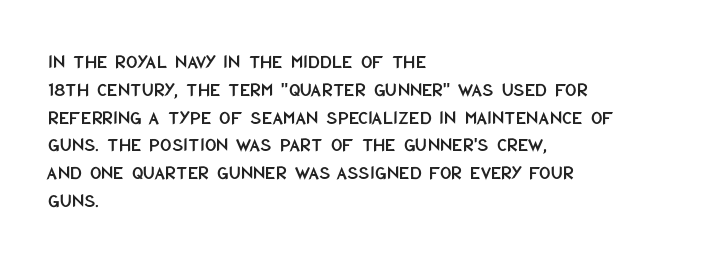
{"italic": "no", "underline": "no", "align": "left", "line_spacing": "normal", "line_spacing_ratio": 1.39, "letter_spacing": "normal", "letter_spacing_em": 0.0, "glyph_px": 20}
